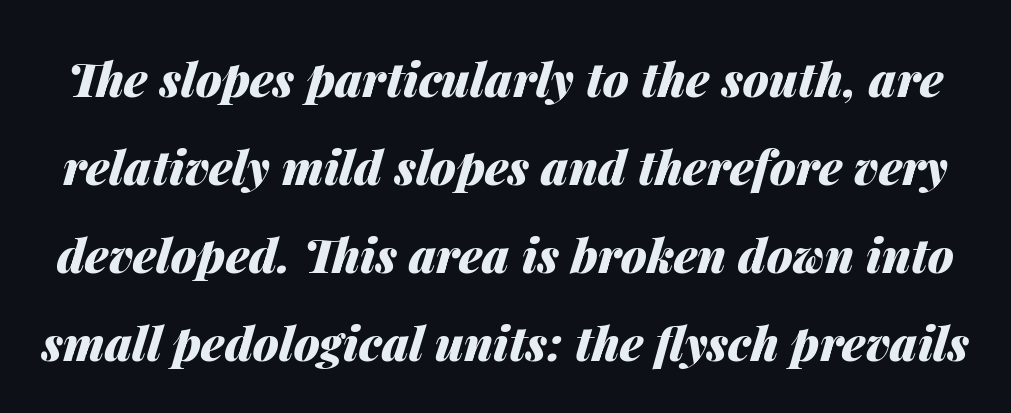
Q: Is the text bold? A: Yes.
Q: Is the text italic (slanted)? A: Yes, it leans right by about 14 degrees.
Q: Is the text underlined? A: No.
Q: Is the spacing between letters normal or unusually wide? A: Normal.
Q: Width (condensed, normal, or wide)? A: Normal.
Q: Stroke contrast? A: Medium.
Q: x-height? A: Medium.
Q: Monospaced? A: No.
